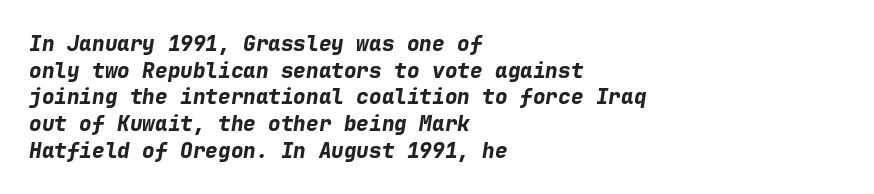
Q: Is the text bold? A: Yes.
Q: Is the text italic (slanted)? A: Yes, it leans right by about 9 degrees.
Q: Is the text underlined? A: No.
Q: How is the paragraph aligned? A: Left-aligned.
Q: Is the spacing between letters normal or unusually wide? A: Normal.
Q: Is the spacing between lines tight, normal or loose? A: Normal.
